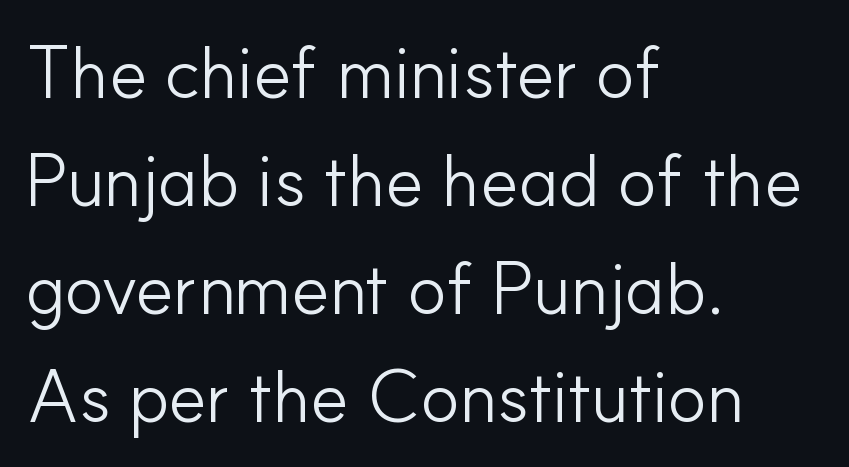
Weight class: somewhere from thin through regular. Notice how descenders clear the ascenders below comfortably — that's standard leading. Check the space under the baseline: it is left empty. Every stem runs plumb, perpendicular to the baseline.
